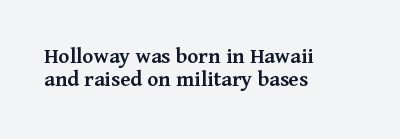
The image shows 23 px text type, upright; set left-aligned, tight line spacing (1.02x), normal letter spacing, not underlined.
